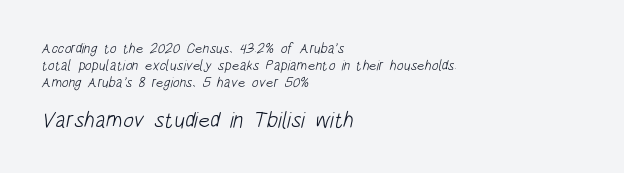
{"bold": "no", "underline": "no", "align": "left", "line_spacing_ratio": 1.2, "letter_spacing": "normal", "letter_spacing_em": 0.0, "larger_block": "second", "size_ratio": 1.57, "glyph_px": 22}
